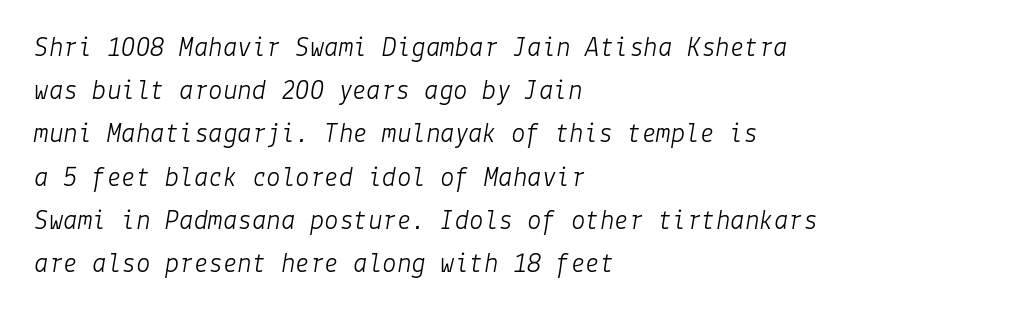
{"italic": "yes", "lean": "right", "slant_degrees": 9, "bold": "no", "weight": "light", "width": "normal", "stroke_contrast": "low", "x_height": "medium", "underline": "no", "align": "left", "line_spacing": "normal", "line_spacing_ratio": 1.49, "letter_spacing": "normal", "letter_spacing_em": 0.0, "glyph_px": 29}
